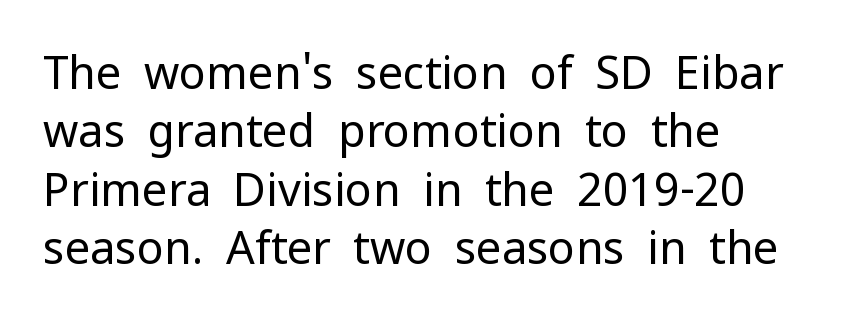
Quick note: interline space is typical. Each letter's strokes conclude bluntly, with no projecting serifs. Every character sits straight up, as roman type does. Where is the straight margin? On the left. Bold? No — there's no thickening of the strokes.
